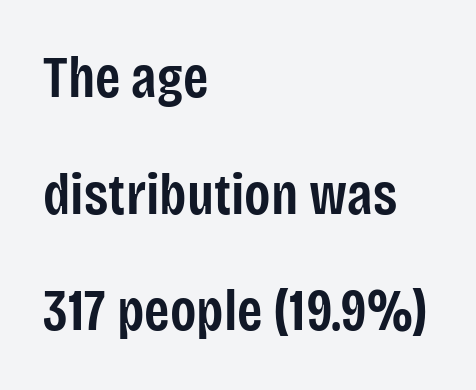
Q: Is the text bold? A: Semi-bold.
Q: Is the text italic (slanted)? A: No, it is upright.
Q: Is the typeface a serif or a sans-serif typeface? A: Sans-serif.
Q: Is the text underlined? A: No.
Q: How is the paragraph aligned? A: Left-aligned.
Q: Is the spacing between letters normal or unusually wide? A: Normal.
Q: Is the spacing between lines tight, normal or loose? A: Loose.
Q: Width (condensed, normal, or wide)? A: Condensed.
Q: Stroke contrast? A: Low.
Q: x-height? A: Large.
Q: Monospaced? A: No.
